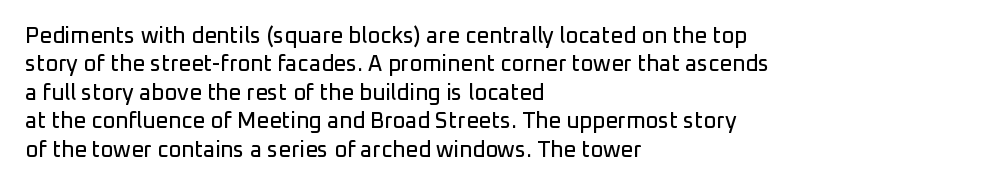
Does extra space separate the letters? No, they use regular spacing. Rows of type keep a routine distance in the vertical direction. Descender tails drop into unmarked territory. No italicization has been applied; the sample stays upright.
